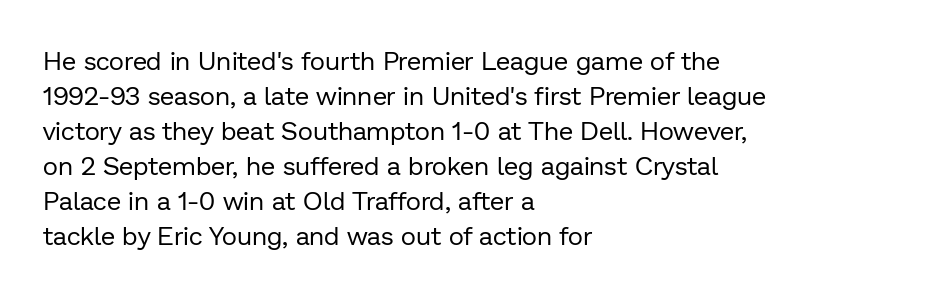
{"italic": "no", "bold": "no", "underline": "no", "align": "left", "line_spacing": "normal", "line_spacing_ratio": 1.35, "letter_spacing": "normal", "letter_spacing_em": 0.0, "glyph_px": 26}
